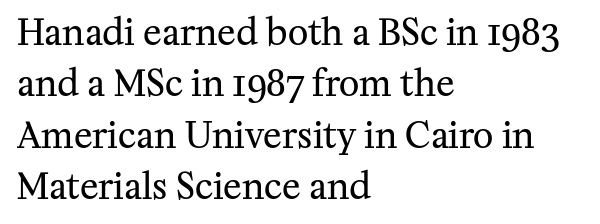
This is not heavy type; no bold has been used. You could not count columns in this text — the font is proportionally spaced. Type style note: has serifs. A typesetter would mark this as roman, not italic. The strip under each line holds only bare page.
